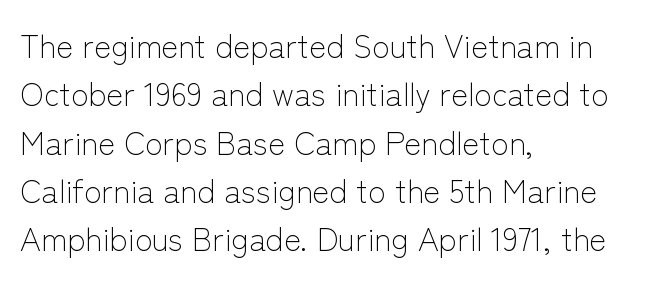
{"serif": "no", "italic": "no", "bold": "no", "weight": "light", "width": "normal", "stroke_contrast": "low", "x_height": "medium", "monospaced": "no", "underline": "no", "align": "left", "line_spacing": "normal", "line_spacing_ratio": 1.51, "letter_spacing": "normal", "letter_spacing_em": 0.0, "glyph_px": 32}
